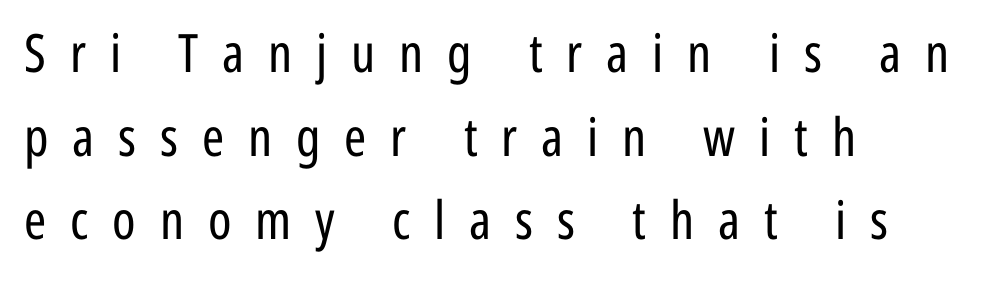
The space directly below the letters is spotless. The letterforms stand isolated, each surrounded by extra space. Think of a printed novel: that variable character pitch is what you see here. A quiet, ordinary-to-light weight characterises the typeface.
